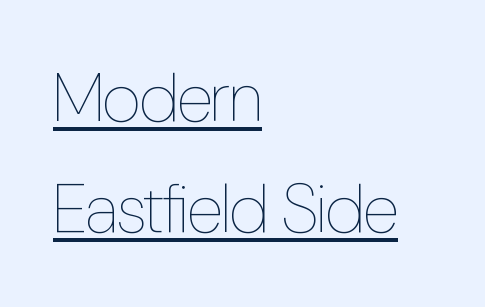
The rendering uses a moderate line-height, typical for paragraphs. Quick note: not italic, upright. Has an underline been added? It has. On a weight scale, this lands at 450 or below. The face used here is proportionally spaced, like ordinary book or web type. Where is the straight margin? On the left.
